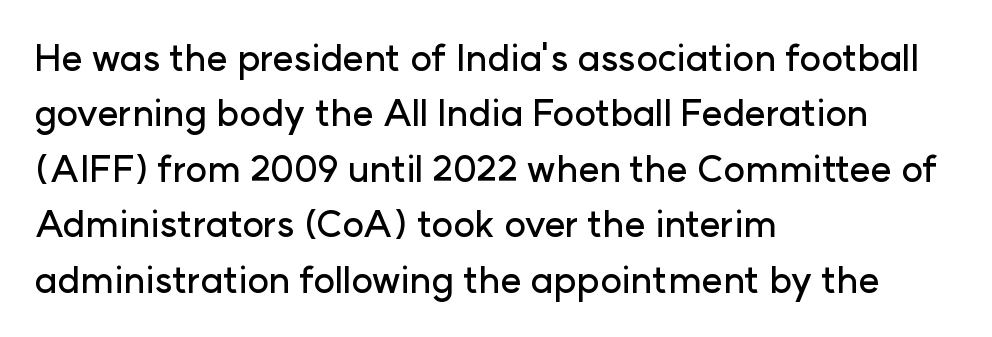
{"serif": "no", "italic": "no", "width": "normal", "stroke_contrast": "low", "x_height": "medium", "monospaced": "no", "underline": "no", "align": "left", "line_spacing": "normal", "line_spacing_ratio": 1.5, "letter_spacing": "normal", "letter_spacing_em": 0.0, "glyph_px": 37}
